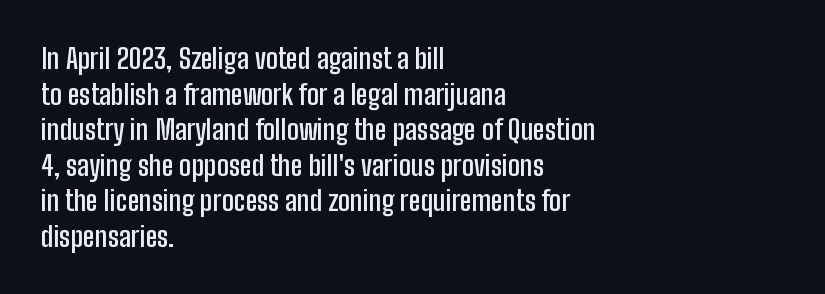
Q: Is the text bold? A: Semi-bold.
Q: Is the text italic (slanted)? A: No, it is upright.
Q: Is the typeface a serif or a sans-serif typeface? A: Sans-serif.
Q: Is the text underlined? A: No.
Q: How is the paragraph aligned? A: Left-aligned.
Q: Is the spacing between letters normal or unusually wide? A: Normal.
Q: Is the spacing between lines tight, normal or loose? A: Normal.
Q: Width (condensed, normal, or wide)? A: Condensed.
Q: Stroke contrast? A: Low.
Q: x-height? A: Medium.
Q: Monospaced? A: No.
